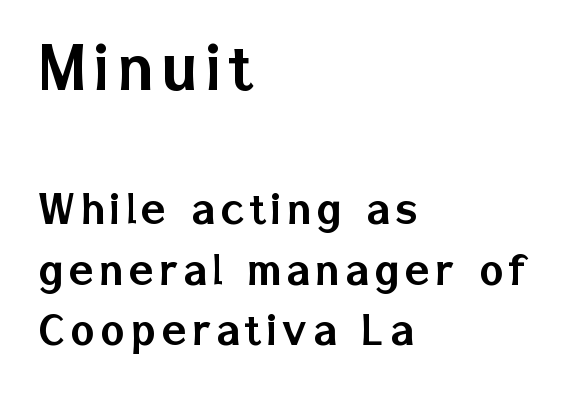
Q: Is the text italic (slanted)? A: No, it is upright.
Q: Is the typeface a serif or a sans-serif typeface? A: Sans-serif.
Q: Is the text underlined? A: No.
Q: How is the paragraph aligned? A: Left-aligned.
Q: Which block of text is set in a larger size, the first (top) or the second (bottom)? A: The first (top) one.
Q: Width (condensed, normal, or wide)? A: Normal.
Q: Stroke contrast? A: Low.
Q: x-height? A: Medium.
Q: Monospaced? A: No.
